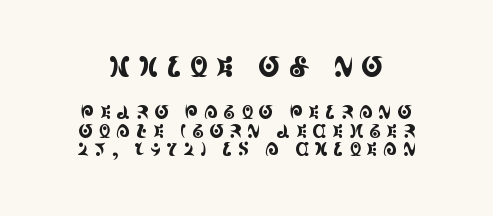
Is there any slant? The stems are plumb. Spacing between characters has been opened up far beyond the box default. Unmarked baselines from the first word to the last. Each new line begins almost immediately beneath the previous one. Here the first block reads like a headline and the second like body copy.
